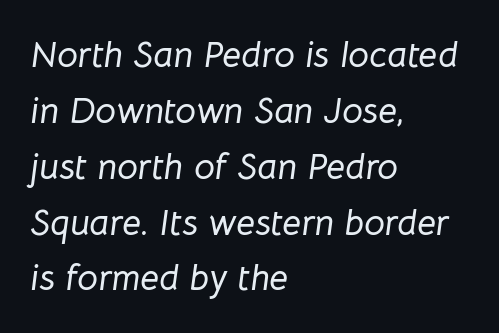
The image shows 37 px text type, italic (leaning right); set left-aligned, normal line spacing (1.51x), normal letter spacing, not underlined; low stroke contrast and a medium x-height.
